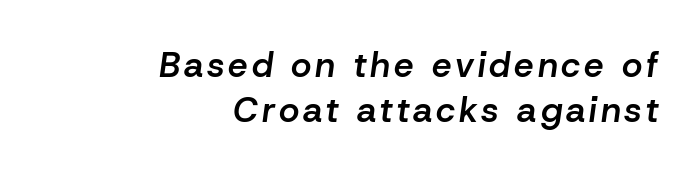
The image shows 35 px semibold type, italic (leaning right); set right-aligned, normal line spacing (1.3x), not underlined; low stroke contrast and a medium x-height.
